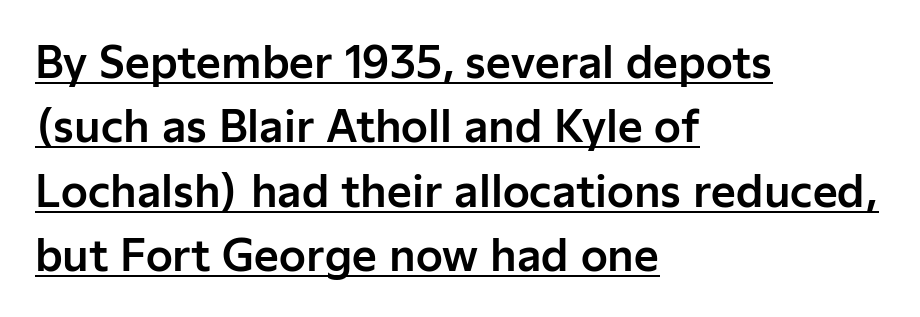
Q: Is the text italic (slanted)? A: No, it is upright.
Q: Is the typeface a serif or a sans-serif typeface? A: Sans-serif.
Q: Is the text underlined? A: Yes.
Q: How is the paragraph aligned? A: Left-aligned.
Q: Is the spacing between letters normal or unusually wide? A: Normal.
Q: Is the spacing between lines tight, normal or loose? A: Normal.
Q: Width (condensed, normal, or wide)? A: Normal.
Q: Stroke contrast? A: Low.
Q: x-height? A: Medium.
Q: Monospaced? A: No.
